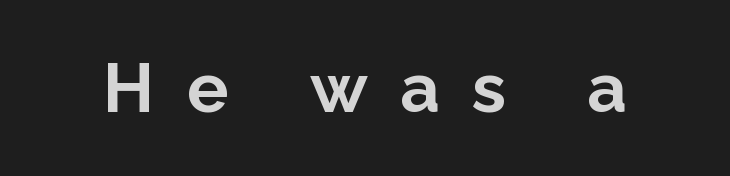
The image shows 69 px bold sans-serif type, upright; set unusually wide letter spacing (+0.47 em), not underlined; low stroke contrast and a medium x-height.
